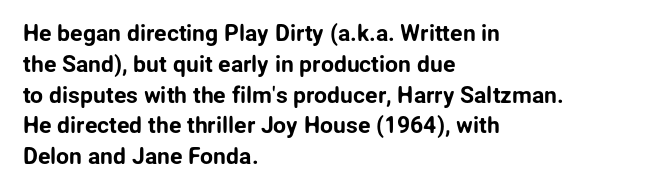
The image shows 23 px text type, upright; set left-aligned, normal line spacing (1.34x), normal letter spacing, not underlined.
